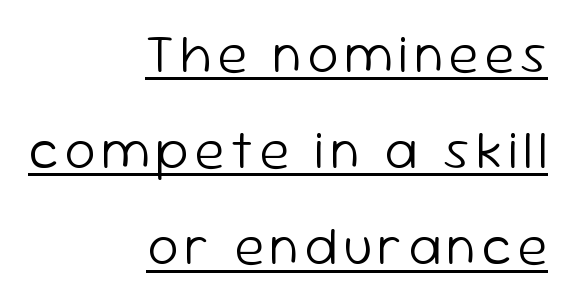
Q: Is the text bold? A: No.
Q: Is the text italic (slanted)? A: No, it is upright.
Q: Is the typeface a serif or a sans-serif typeface? A: Sans-serif.
Q: Is the text underlined? A: Yes.
Q: How is the paragraph aligned? A: Right-aligned.
Q: Width (condensed, normal, or wide)? A: Normal.
Q: Stroke contrast? A: Low.
Q: x-height? A: Medium.
Q: Monospaced? A: No.
